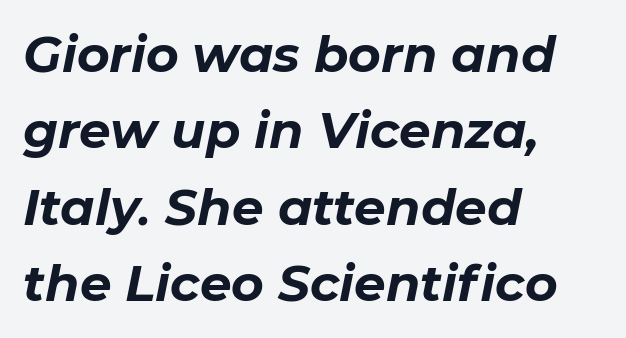
The image shows 50 px bold type, italic (leaning right); set left-aligned, normal line spacing (1.53x), normal letter spacing, not underlined; low stroke contrast and a medium x-height.
